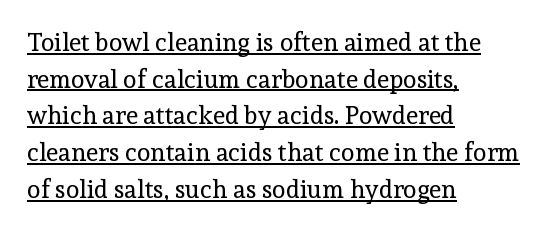
This rendering uses left alignment, leaving the right contour irregular. Quick note: interline space is typical. Default kerning and tracking; the words read as compact shapes. Notice how a bar underscores the lettering throughout. Posture: upright roman.
